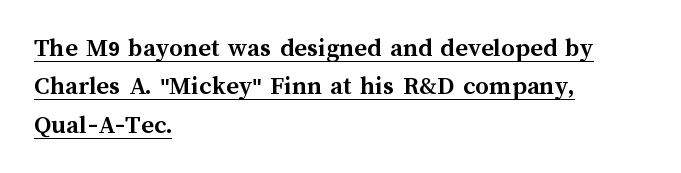
The image shows 27 px bold type, upright; set left-aligned, normal line spacing (1.42x), normal letter spacing, underlined.
